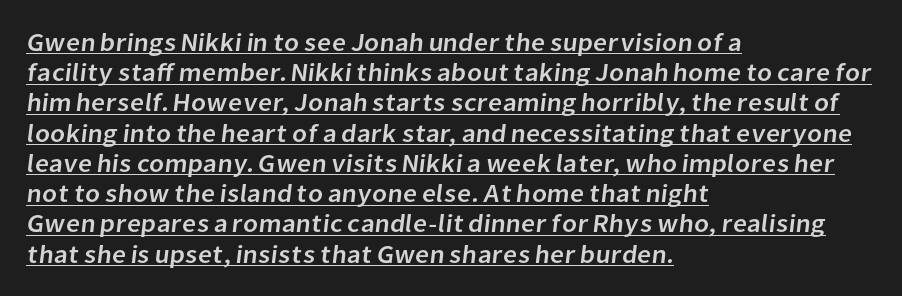
{"underline": "yes", "align": "left", "line_spacing_ratio": 1.21, "letter_spacing": "normal", "letter_spacing_em": 0.0, "glyph_px": 25}
